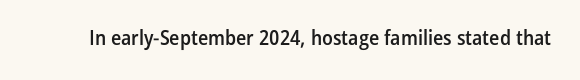
The image shows 21 px text type, upright; set normal letter spacing, not underlined.
